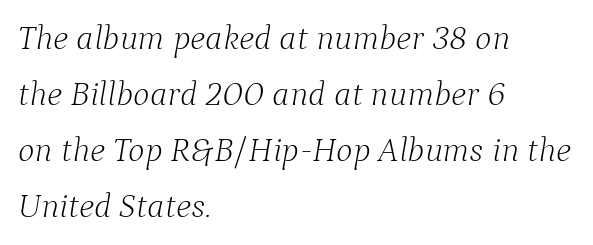
Little horizontal feet cap the strokes, marking this as serif type. Notice how the stems are inclined rather than vertical — that's the hallmark of italics. Caption: multi-line text, flush left, ragged right. Here the glyphs are tracked normally, forming tight word shapes. Horizontal bands of white between lines are of average thickness.
